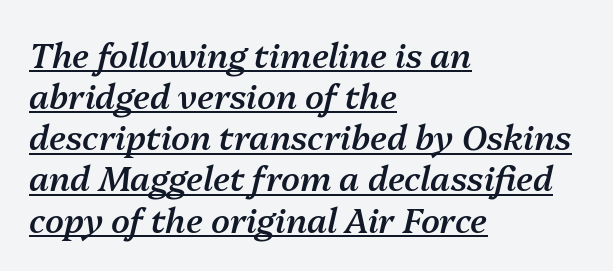
The image shows 34 px semibold type, italic (leaning right); set left-aligned, line spacing 1.21x, normal letter spacing, underlined; medium stroke contrast and a medium x-height.
